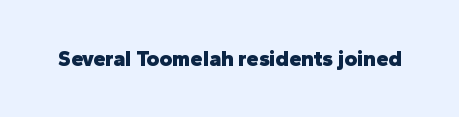
Q: Is the text bold? A: Yes.
Q: Is the text italic (slanted)? A: No, it is upright.
Q: Is the text underlined? A: No.
Q: Is the spacing between letters normal or unusually wide? A: Normal.
